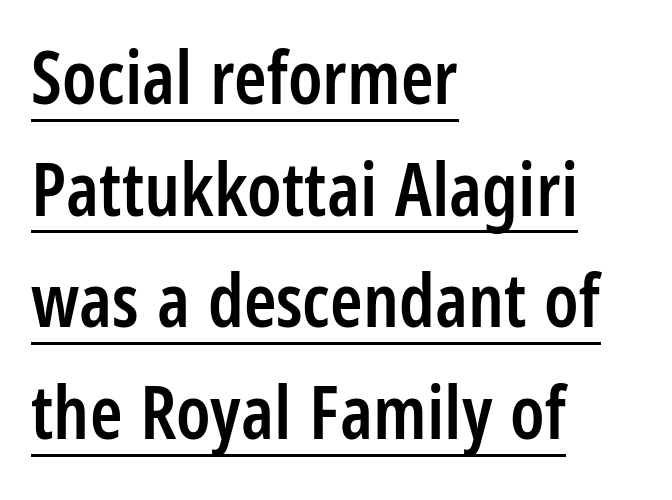
The image shows 74 px semibold, condensed sans-serif type, upright; set left-aligned, normal line spacing (1.51x), normal letter spacing, underlined; low stroke contrast and a large x-height.
